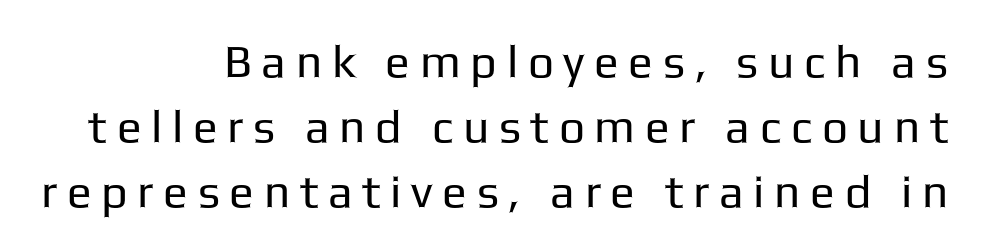
The font family rendered here belongs to the sans-serif group. Someone cranked the tracking dial way up on this one. Clear beneath every line of the passage. A student would call this right alignment; a typographer would say flush right, rag left.
